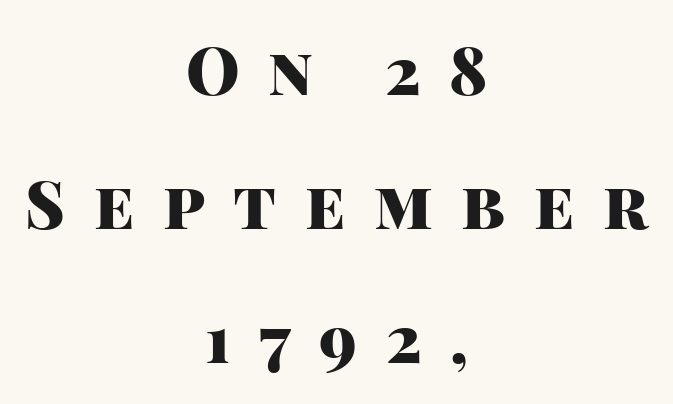
The image shows 65 px heavy sans-serif type, upright; set centered, loose line spacing (2.06x), unusually wide letter spacing (+0.44 em), not underlined; high stroke contrast and a large x-height.
